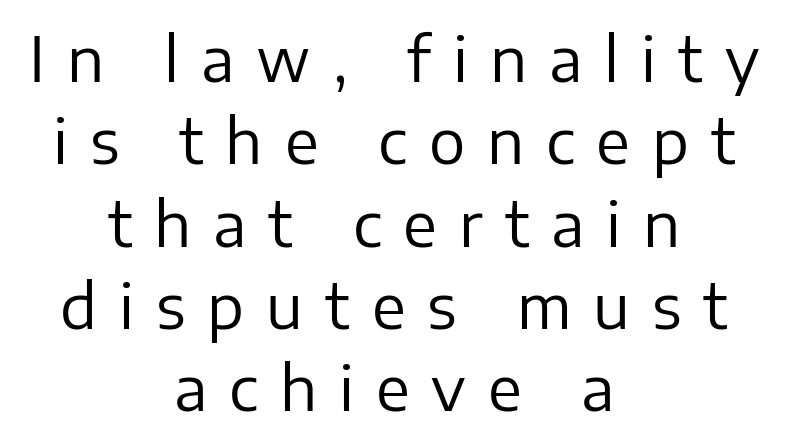
Q: Is the text bold? A: No.
Q: Is the text italic (slanted)? A: No, it is upright.
Q: Is the typeface a serif or a sans-serif typeface? A: Sans-serif.
Q: Is the text underlined? A: No.
Q: How is the paragraph aligned? A: Centered.
Q: Is the spacing between letters normal or unusually wide? A: Unusually wide.
Q: Is the spacing between lines tight, normal or loose? A: Normal.
Q: Width (condensed, normal, or wide)? A: Normal.
Q: Stroke contrast? A: Low.
Q: x-height? A: Medium.
Q: Monospaced? A: No.
